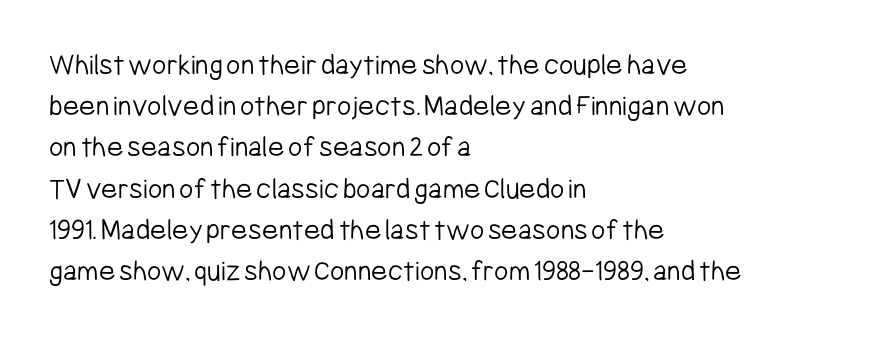
The image shows 31 px light, condensed sans-serif type, upright; set left-aligned, normal line spacing (1.33x), normal letter spacing, not underlined; low stroke contrast and a medium x-height.
